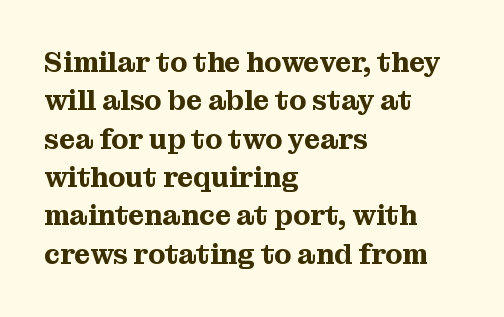
{"serif": "yes", "italic": "no", "width": "normal", "stroke_contrast": "medium", "x_height": "medium", "monospaced": "no", "underline": "no", "align": "left", "line_spacing": "normal", "line_spacing_ratio": 1.37, "letter_spacing": "normal", "letter_spacing_em": 0.0, "glyph_px": 28}
